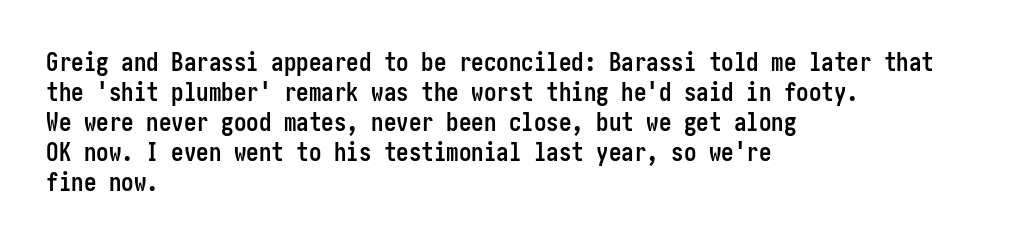
Q: Is the text bold? A: Yes.
Q: Is the text italic (slanted)? A: No, it is upright.
Q: Is the text underlined? A: No.
Q: How is the paragraph aligned? A: Left-aligned.
Q: Is the spacing between letters normal or unusually wide? A: Normal.
